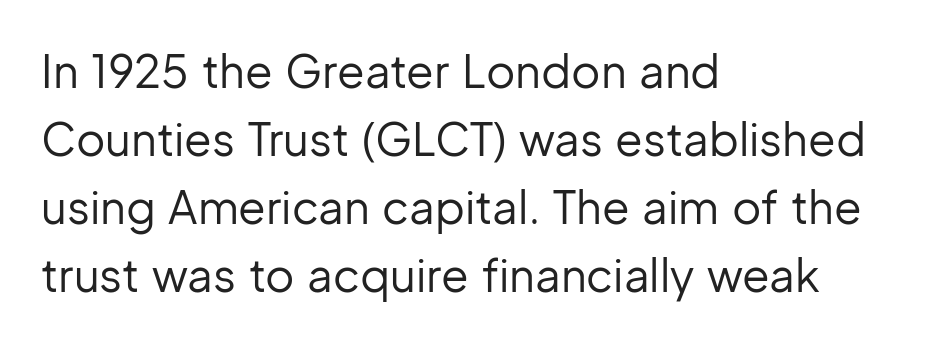
{"serif": "no", "italic": "no", "bold": "no", "weight": "regular", "width": "normal", "stroke_contrast": "low", "x_height": "medium", "monospaced": "no", "underline": "no", "align": "left", "line_spacing": "normal", "line_spacing_ratio": 1.51, "letter_spacing": "normal", "letter_spacing_em": 0.0, "glyph_px": 45}
